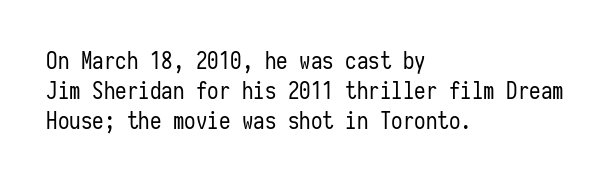
Teacher's note: observe the even left margin — that is flush-left alignment. Does extra space separate the letters? No, they use regular spacing. In terms of posture, this sample is upright. The glyphs are unaccompanied by any horizontal stroke below them. The lines sit at an ordinary, default distance from one another.
